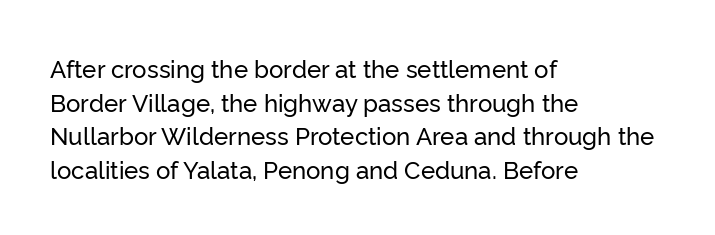
Q: Is the text italic (slanted)? A: No, it is upright.
Q: Is the text underlined? A: No.
Q: How is the paragraph aligned? A: Left-aligned.
Q: Is the spacing between letters normal or unusually wide? A: Normal.
Q: Is the spacing between lines tight, normal or loose? A: Normal.
